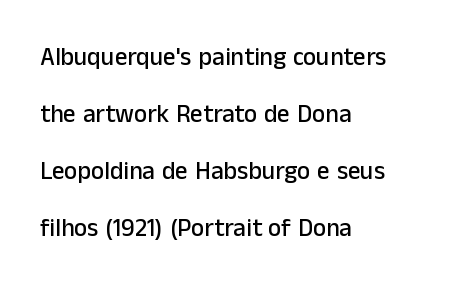
A bare baseline throughout the passage. Leftover space on each line is placed entirely after the last word. Honestly, the letter spacing is just normal — you wouldn't notice it. A roman cut, with each character standing at attention.
